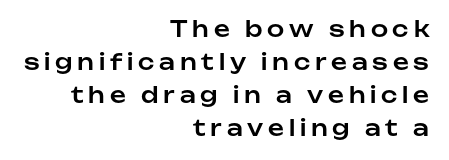
Q: Is the text italic (slanted)? A: No, it is upright.
Q: Is the text underlined? A: No.
Q: How is the paragraph aligned? A: Right-aligned.
Q: Is the spacing between letters normal or unusually wide? A: Unusually wide.
Q: Is the spacing between lines tight, normal or loose? A: Normal.
